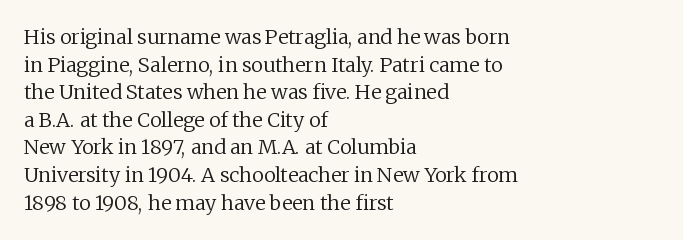
This rendering leaves character spacing at its baseline value. These lines stack with their left ends in a neat column. Reading down the column, the eye jumps a familiar distance to each next line. Stroke mass is kept to a normal reading level or below. Unlike italic type, these characters show no tilt at all. No word sits above an underline.
